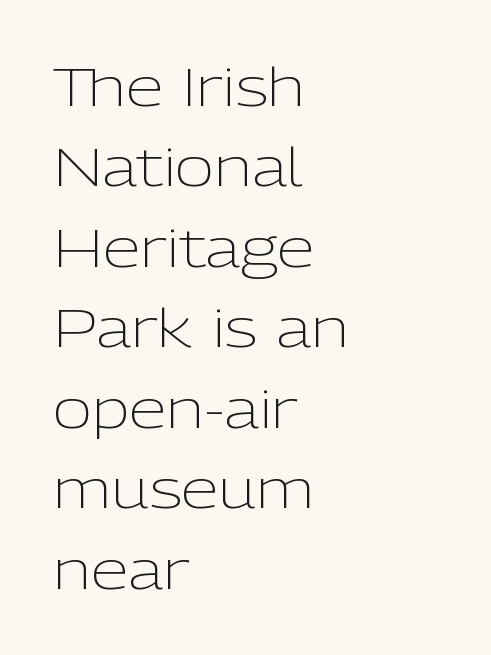
Q: Is the text bold? A: No.
Q: Is the text italic (slanted)? A: No, it is upright.
Q: Is the typeface a serif or a sans-serif typeface? A: Sans-serif.
Q: Is the text underlined? A: No.
Q: How is the paragraph aligned? A: Left-aligned.
Q: Is the spacing between letters normal or unusually wide? A: Normal.
Q: Is the spacing between lines tight, normal or loose? A: Normal.
Q: Width (condensed, normal, or wide)? A: Normal.
Q: Stroke contrast? A: Low.
Q: x-height? A: Medium.
Q: Monospaced? A: No.
